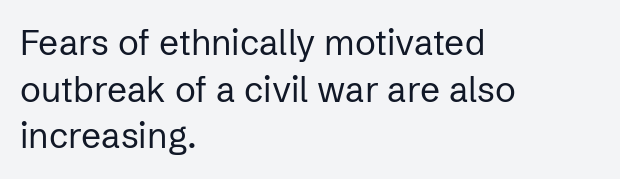
{"serif": "no", "italic": "no", "bold": "no", "weight": "regular", "width": "normal", "stroke_contrast": "low", "x_height": "medium", "monospaced": "no", "underline": "no", "align": "left", "line_spacing": "normal", "line_spacing_ratio": 1.33, "letter_spacing": "normal", "letter_spacing_em": 0.0, "glyph_px": 35}
